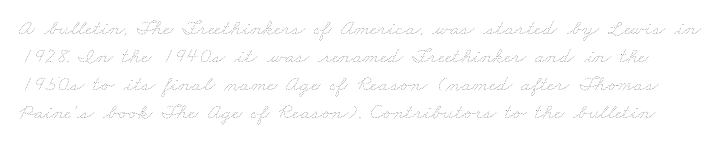
Q: Is the text bold? A: No.
Q: Is the text underlined? A: No.
Q: Is the spacing between letters normal or unusually wide? A: Normal.
Q: Is the spacing between lines tight, normal or loose? A: Normal.
